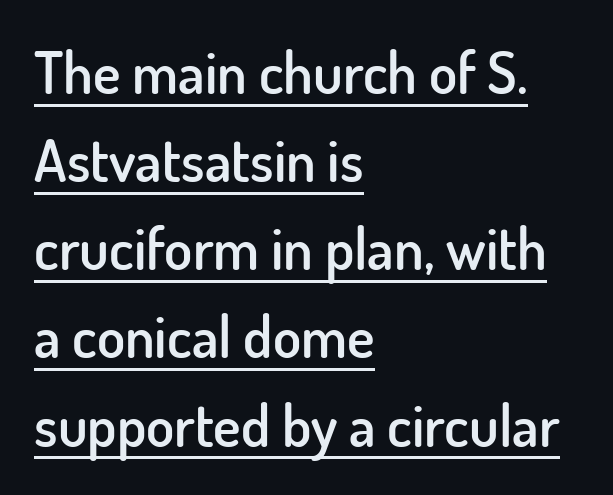
The image shows 58 px semibold sans-serif type, upright; set left-aligned, normal line spacing (1.52x), normal letter spacing, underlined; low stroke contrast and a small x-height.
